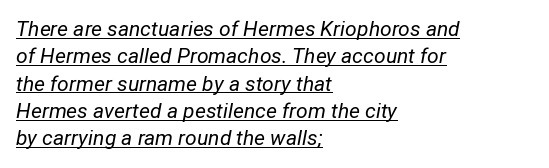
{"italic": "yes", "lean": "right", "slant_degrees": 12, "bold": "no", "underline": "yes", "align": "left", "line_spacing": "normal", "line_spacing_ratio": 1.3, "letter_spacing": "normal", "letter_spacing_em": 0.0, "glyph_px": 21}
